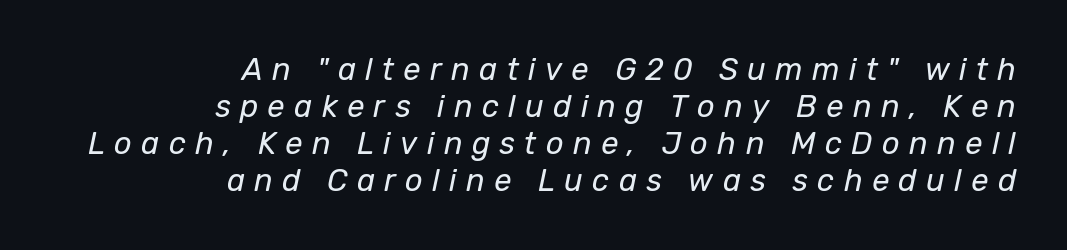
The specimen omits any rule beneath the text block's lines. The letters advance in unequal steps, a hallmark of proportional type. The gaps between neighbouring characters are conspicuously large. The ragged edge is on the left, which tells us the setting is flush right.
